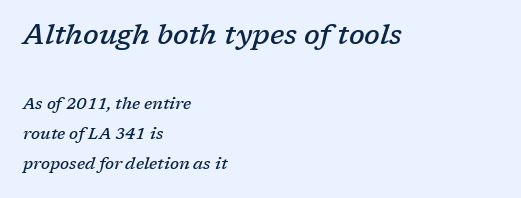
The image shows 28 px semibold serif type, italic (leaning right); set left-aligned, line spacing 1.86x, normal letter spacing, not underlined; the first (top) block is 1.75x larger; low stroke contrast and a medium x-height.
